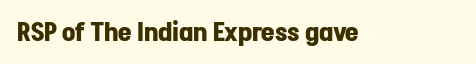
Q: Is the text bold? A: Yes.
Q: Is the text italic (slanted)? A: No, it is upright.
Q: Is the text underlined? A: No.
Q: Is the spacing between letters normal or unusually wide? A: Normal.
